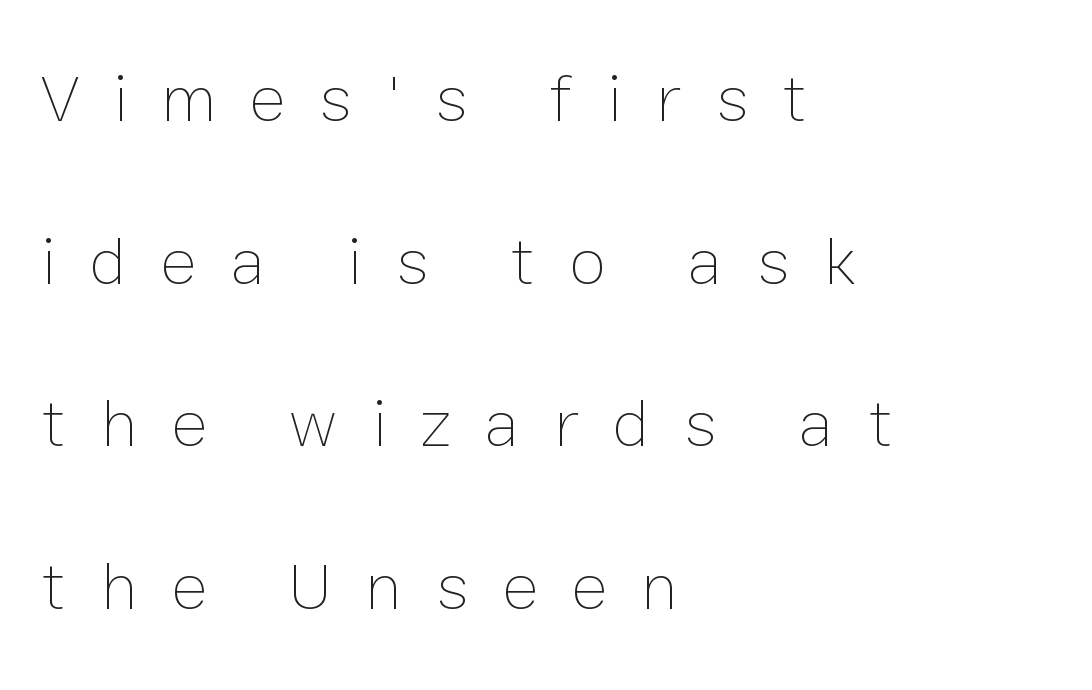
{"italic": "no", "bold": "no", "weight": "thin", "width": "normal", "stroke_contrast": "low", "x_height": "medium", "monospaced": "no", "underline": "no", "align": "left", "line_spacing": "loose", "line_spacing_ratio": 2.39, "letter_spacing": "wide", "letter_spacing_em": 0.5, "glyph_px": 68}
